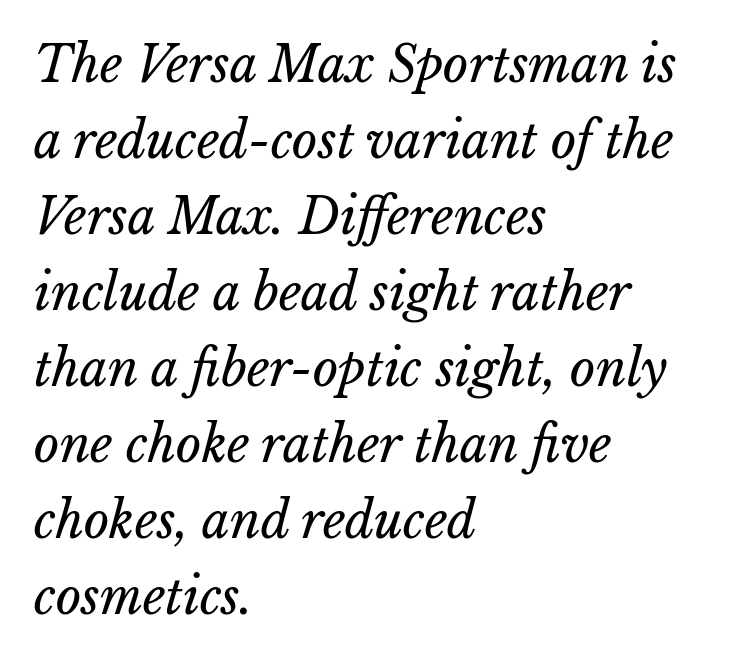
{"italic": "yes", "lean": "right", "slant_degrees": 15, "bold": "no", "weight": "regular", "width": "normal", "stroke_contrast": "low", "x_height": "medium", "monospaced": "no", "underline": "no", "align": "left", "line_spacing": "normal", "line_spacing_ratio": 1.55, "letter_spacing": "normal", "letter_spacing_em": 0.0, "glyph_px": 49}
